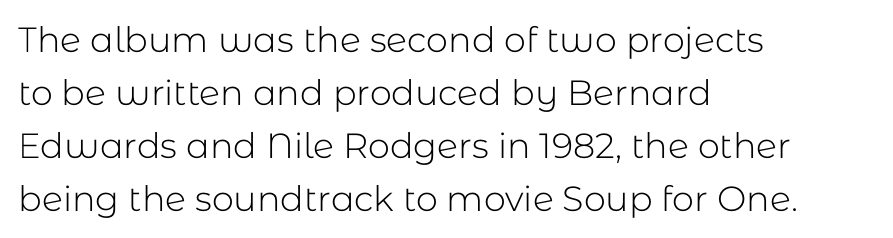
The image shows 35 px light sans-serif type, upright; set left-aligned, normal line spacing (1.51x), normal letter spacing, not underlined; low stroke contrast and a medium x-height.
